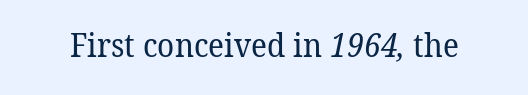
The image shows 32 px regular-weight serif type; set normal letter spacing, not underlined; low stroke contrast and a medium x-height.
